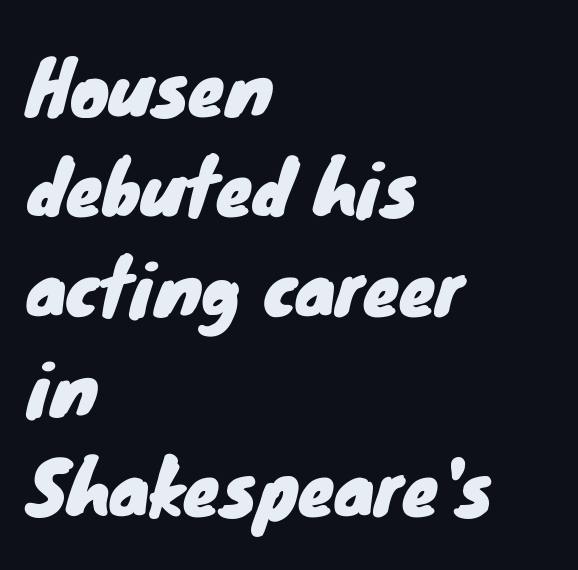
{"serif": "no", "width": "normal", "stroke_contrast": "low", "x_height": "small", "monospaced": "no", "underline": "no", "align": "left", "line_spacing": "normal", "line_spacing_ratio": 1.37, "letter_spacing": "normal", "letter_spacing_em": 0.0, "glyph_px": 73}
